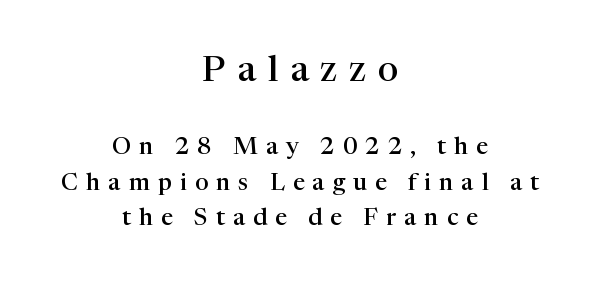
{"serif": "yes", "italic": "no", "bold": "semi", "weight": "semibold", "width": "normal", "stroke_contrast": "high", "x_height": "medium", "monospaced": "no", "underline": "no", "align": "center", "line_spacing": "normal", "line_spacing_ratio": 1.48, "letter_spacing": "wide", "letter_spacing_em": 0.33, "larger_block": "first", "size_ratio": 1.5, "glyph_px": 36}
